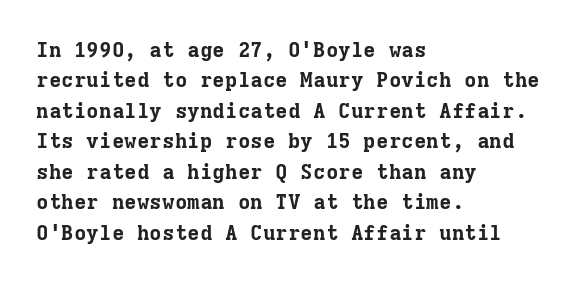
Q: Is the text bold? A: Yes.
Q: Is the text italic (slanted)? A: No, it is upright.
Q: Is the text underlined? A: No.
Q: How is the paragraph aligned? A: Left-aligned.
Q: Is the spacing between letters normal or unusually wide? A: Normal.
Q: Is the spacing between lines tight, normal or loose? A: Normal.
